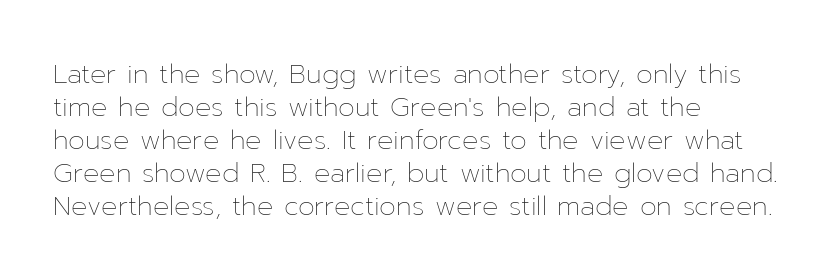
{"italic": "no", "bold": "no", "underline": "no", "align": "left", "line_spacing_ratio": 1.22, "letter_spacing": "normal", "letter_spacing_em": 0.0, "glyph_px": 27}
